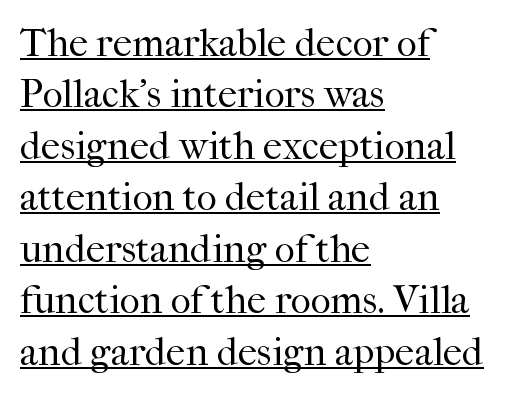
Q: Is the text bold? A: No.
Q: Is the text italic (slanted)? A: No, it is upright.
Q: Is the typeface a serif or a sans-serif typeface? A: Serif.
Q: Is the text underlined? A: Yes.
Q: How is the paragraph aligned? A: Left-aligned.
Q: Is the spacing between letters normal or unusually wide? A: Normal.
Q: Is the spacing between lines tight, normal or loose? A: Normal.
Q: Width (condensed, normal, or wide)? A: Normal.
Q: Stroke contrast? A: High.
Q: x-height? A: Medium.
Q: Monospaced? A: No.
